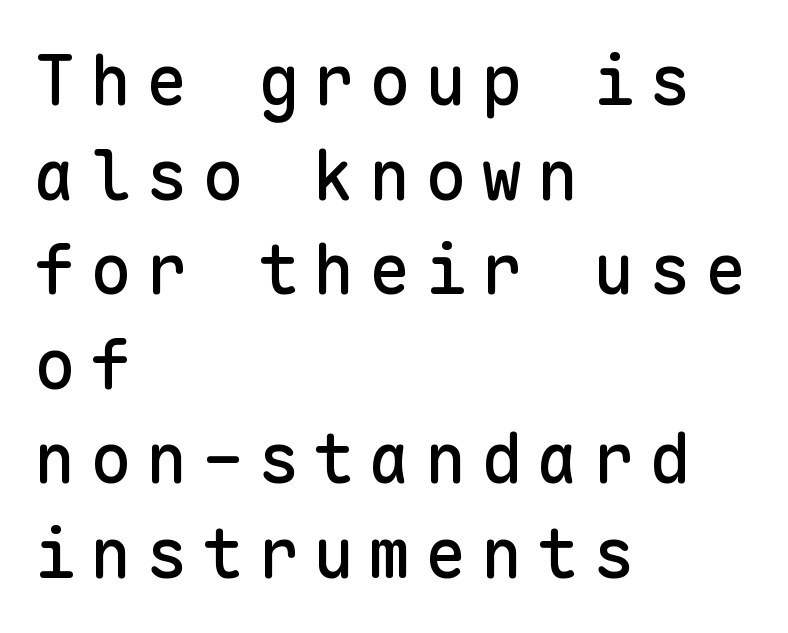
Font category for this specimen: sans-serif. Is there much room between lines? A standard amount, neither cramped nor airy. Is this a fixed-width face? Yes — each glyph sits in an identical cell. Unmarked baselines from the first word to the last. The setting favours the left margin, as ordinary paragraphs usually do.
